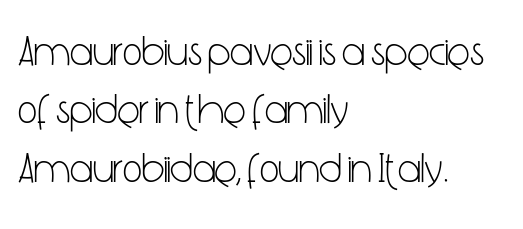
Q: Is the text bold? A: No.
Q: Is the text italic (slanted)? A: No, it is upright.
Q: Is the typeface a serif or a sans-serif typeface? A: Sans-serif.
Q: Is the text underlined? A: No.
Q: How is the paragraph aligned? A: Left-aligned.
Q: Is the spacing between letters normal or unusually wide? A: Normal.
Q: Is the spacing between lines tight, normal or loose? A: Normal.
Q: Width (condensed, normal, or wide)? A: Condensed.
Q: Stroke contrast? A: Low.
Q: x-height? A: Medium.
Q: Monospaced? A: No.
